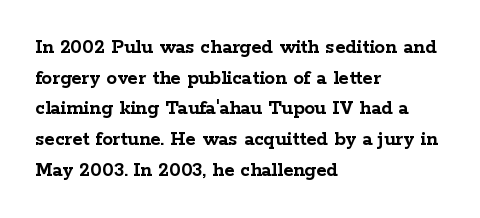
Q: Is the text bold? A: Yes.
Q: Is the text italic (slanted)? A: No, it is upright.
Q: Is the text underlined? A: No.
Q: How is the paragraph aligned? A: Left-aligned.
Q: Is the spacing between letters normal or unusually wide? A: Normal.
Q: Is the spacing between lines tight, normal or loose? A: Normal.
